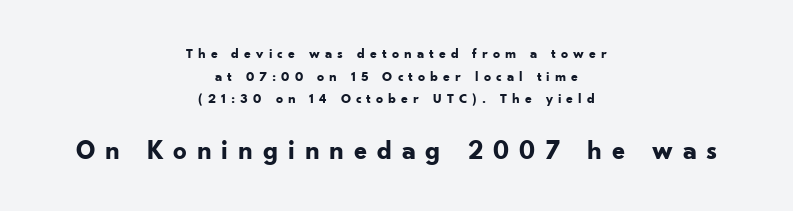
The rendering positions every line midway between the sides. The space directly below the letters is spotless. The passage shown has open, widely tracked lettering throughout. Characters remain perfectly vertical along every line.
